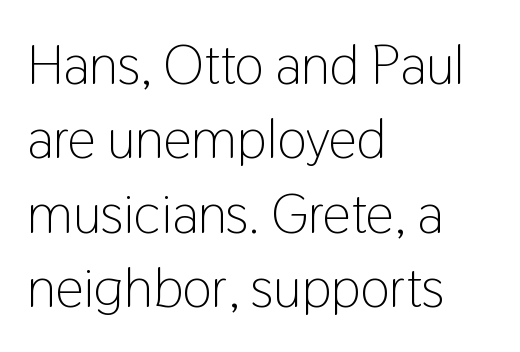
Descenders are the only things crossing below the line. Each letter keeps its own natural width here, so spacing adapts to shape. This sample uses a sans-serif face. The passage is arranged the way most books set body copy — flush left. The lettering stays uniformly vertical, giving the passage a roman look.
